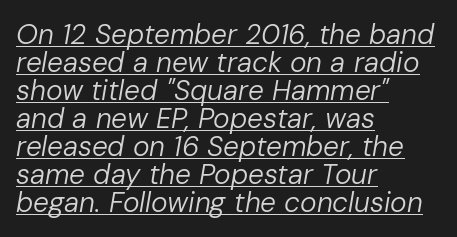
{"italic": "yes", "lean": "right", "slant_degrees": 10, "bold": "no", "weight": "regular", "width": "normal", "stroke_contrast": "low", "x_height": "medium", "monospaced": "no", "underline": "yes", "align": "left", "line_spacing": "tight", "line_spacing_ratio": 1.0, "letter_spacing": "normal", "letter_spacing_em": 0.0, "glyph_px": 28}
